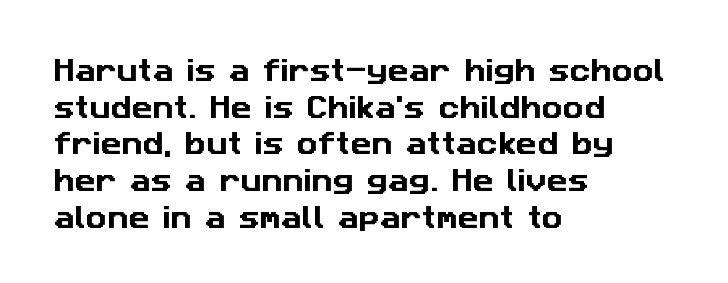
Tracking here is standard; glyphs follow each other at the usual distance. Line spacing here is normal. A bare baseline throughout the passage. Compared with a centered layout, this one pins lines to the left instead.
